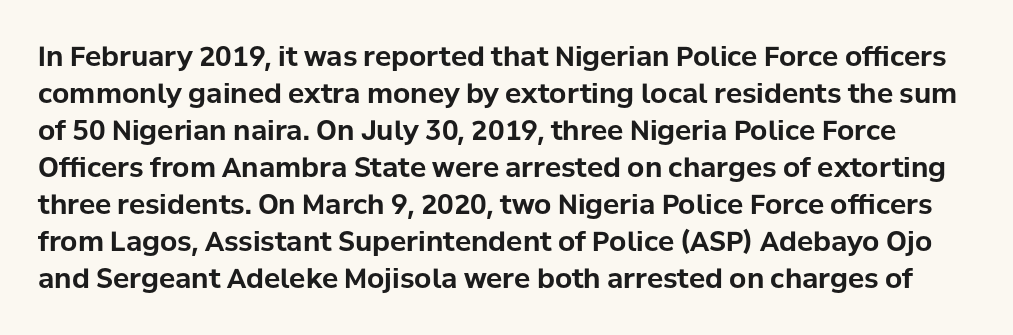
{"italic": "no", "bold": "yes", "underline": "no", "line_spacing": "normal", "line_spacing_ratio": 1.37, "letter_spacing": "normal", "letter_spacing_em": 0.0, "glyph_px": 27}
